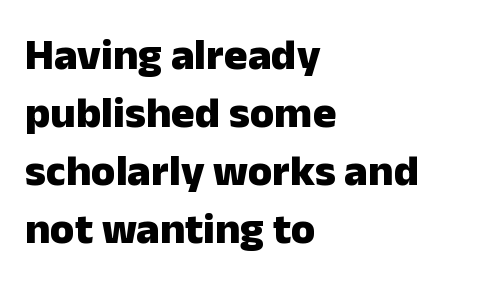
Q: Is the text bold? A: Yes.
Q: Is the text italic (slanted)? A: No, it is upright.
Q: Is the typeface a serif or a sans-serif typeface? A: Sans-serif.
Q: Is the text underlined? A: No.
Q: How is the paragraph aligned? A: Left-aligned.
Q: Is the spacing between letters normal or unusually wide? A: Normal.
Q: Is the spacing between lines tight, normal or loose? A: Normal.
Q: Width (condensed, normal, or wide)? A: Normal.
Q: Stroke contrast? A: Low.
Q: x-height? A: Medium.
Q: Monospaced? A: No.
